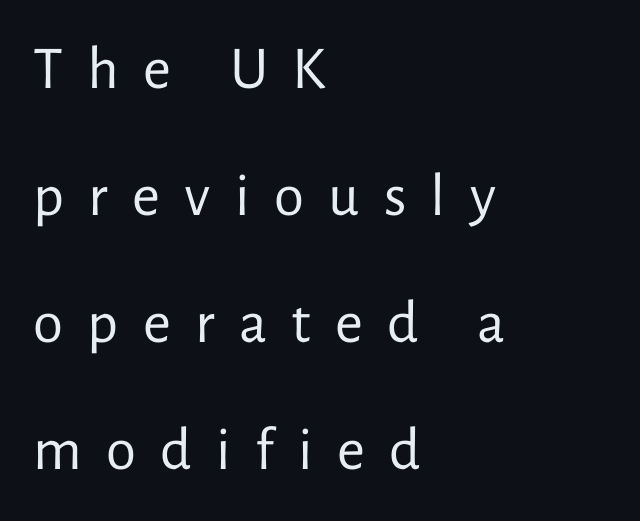
Q: Is the text bold? A: No.
Q: Is the text italic (slanted)? A: No, it is upright.
Q: Is the typeface a serif or a sans-serif typeface? A: Sans-serif.
Q: Is the text underlined? A: No.
Q: How is the paragraph aligned? A: Left-aligned.
Q: Is the spacing between letters normal or unusually wide? A: Unusually wide.
Q: Is the spacing between lines tight, normal or loose? A: Loose.
Q: Width (condensed, normal, or wide)? A: Normal.
Q: Stroke contrast? A: Low.
Q: x-height? A: Medium.
Q: Monospaced? A: No.
